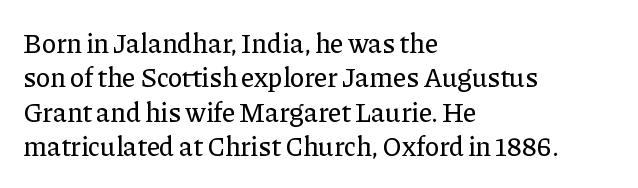
{"italic": "no", "underline": "no", "align": "left", "line_spacing": "normal", "line_spacing_ratio": 1.27, "letter_spacing": "normal", "letter_spacing_em": 0.0, "glyph_px": 27}
